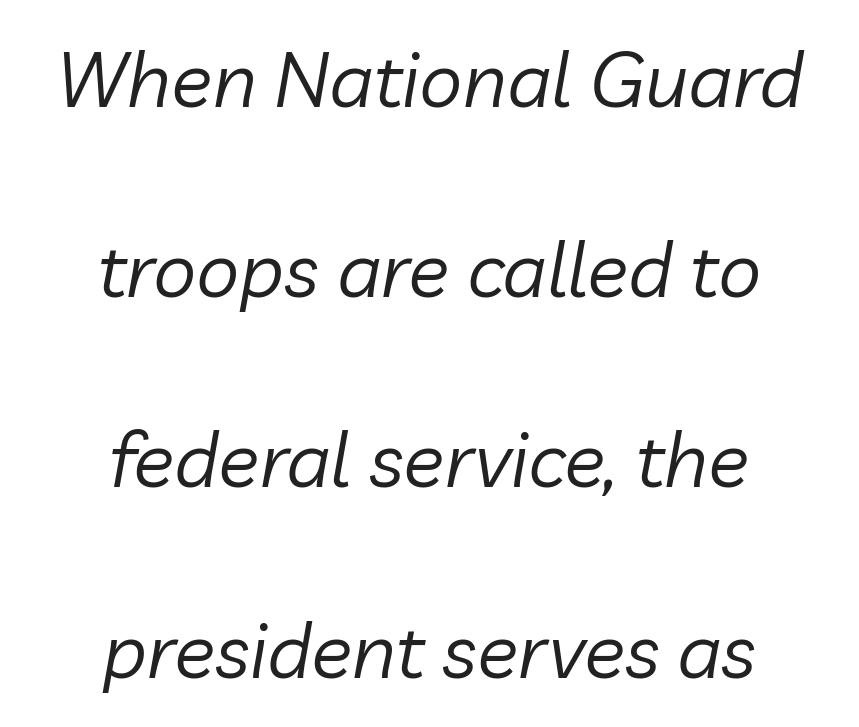
{"italic": "yes", "lean": "right", "slant_degrees": 10, "bold": "no", "weight": "regular", "width": "normal", "stroke_contrast": "low", "x_height": "medium", "monospaced": "no", "underline": "no", "align": "center", "line_spacing": "loose", "line_spacing_ratio": 2.47, "letter_spacing": "normal", "letter_spacing_em": 0.0, "glyph_px": 77}
